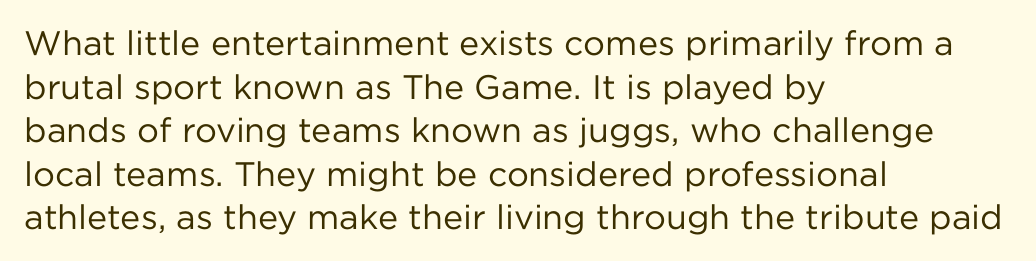
The image shows 34 px regular-weight sans-serif type, upright; set left-aligned, normal line spacing (1.28x), normal letter spacing, not underlined; low stroke contrast and a medium x-height.
